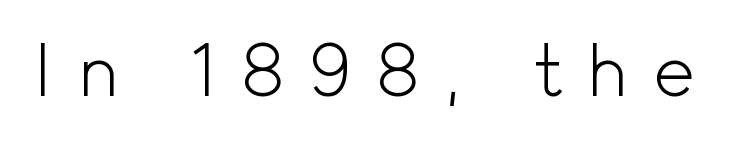
{"serif": "no", "italic": "no", "bold": "no", "weight": "light", "width": "normal", "x_height": "small", "monospaced": "no", "underline": "no", "letter_spacing": "wide", "letter_spacing_em": 0.33, "glyph_px": 72}
